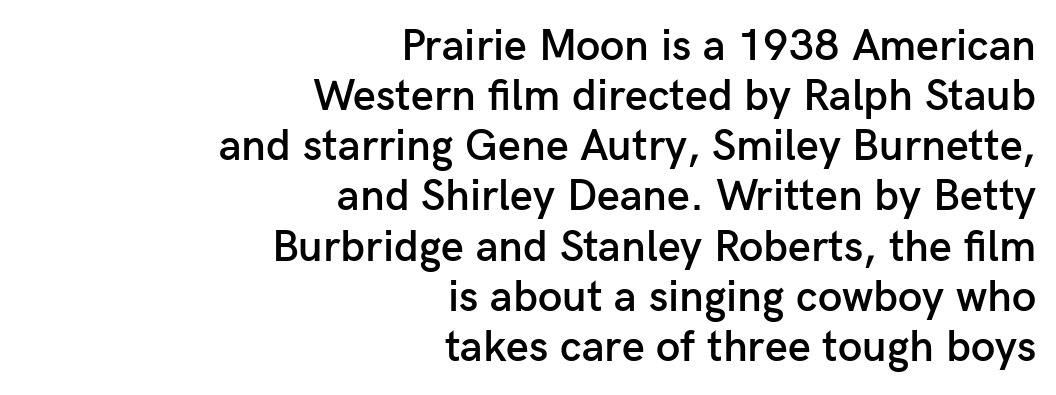
The rendering keeps characters at their native spacing. Regarding leading, the lines here are crowded together. The glyphs in this specimen are sans serif. Type without underlining. Looks like regular typesetting: each glyph gets only the width it needs. The rendering uses a semibold face; strokes are thickened but not to full bold.
